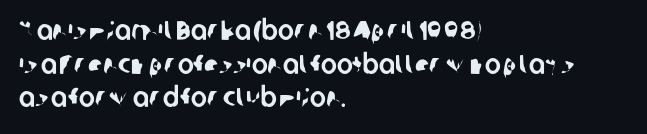
Reading down the block, your eye returns to a fixed left position each line. Plain, unruled lines of type. Evenly set lines give the paragraph a standard silhouette. Honestly, the letter spacing is just normal — you wouldn't notice it.
